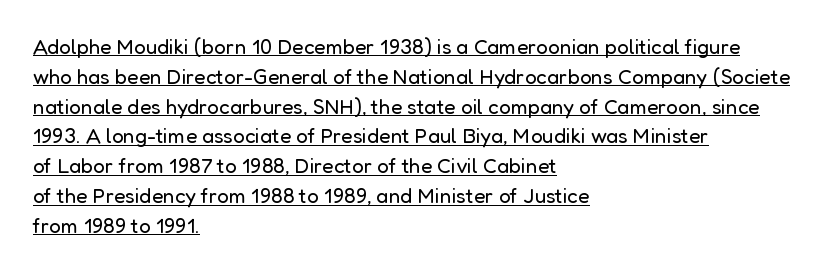
Q: Is the text bold? A: No.
Q: Is the text italic (slanted)? A: No, it is upright.
Q: Is the text underlined? A: Yes.
Q: How is the paragraph aligned? A: Left-aligned.
Q: Is the spacing between letters normal or unusually wide? A: Normal.
Q: Is the spacing between lines tight, normal or loose? A: Normal.
